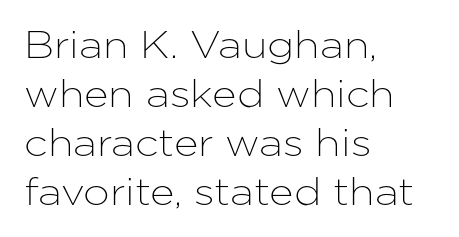
Each letter keeps its own natural width here, so spacing adapts to shape. Vertically, the passage feels balanced, rows spaced as you'd expect. Underlining? Definitely not there. Quick note: not italic, upright. Inter-character spacing is left at the font's built-in metrics. Alignment: flush left.
